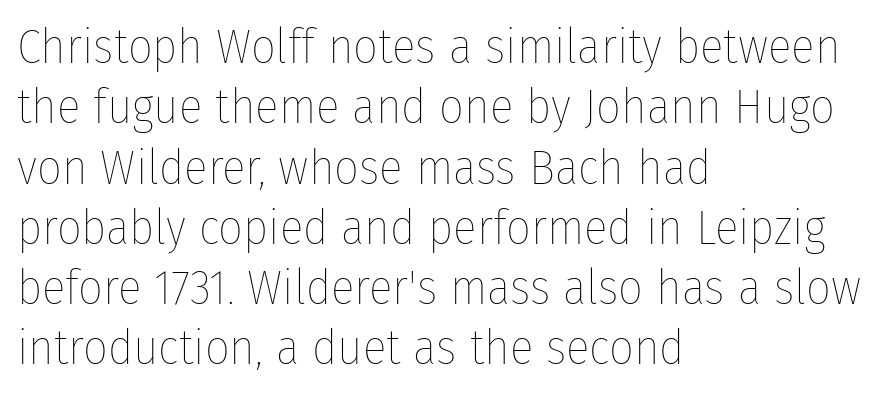
{"italic": "no", "bold": "no", "weight": "thin", "width": "condensed", "stroke_contrast": "low", "x_height": "medium", "monospaced": "no", "underline": "no", "align": "left", "line_spacing_ratio": 1.23, "letter_spacing": "normal", "letter_spacing_em": 0.0, "glyph_px": 49}
